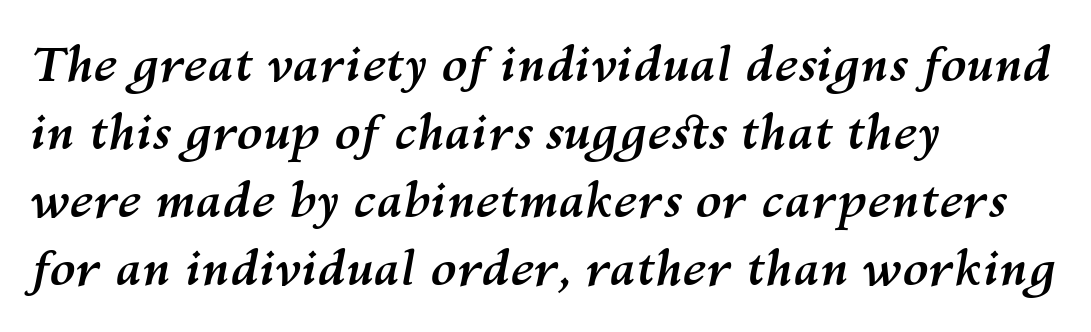
Q: Is the text bold? A: Yes.
Q: Is the text italic (slanted)? A: Yes, it leans right by about 10 degrees.
Q: Is the text underlined? A: No.
Q: How is the paragraph aligned? A: Left-aligned.
Q: Is the spacing between letters normal or unusually wide? A: Normal.
Q: Is the spacing between lines tight, normal or loose? A: Normal.
Q: Width (condensed, normal, or wide)? A: Normal.
Q: Stroke contrast? A: Medium.
Q: x-height? A: Medium.
Q: Monospaced? A: No.
